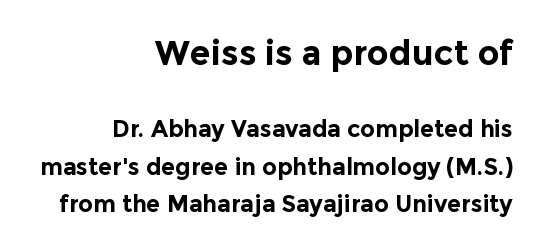
Q: Is the text bold? A: Yes.
Q: Is the text italic (slanted)? A: No, it is upright.
Q: Is the typeface a serif or a sans-serif typeface? A: Sans-serif.
Q: Is the text underlined? A: No.
Q: How is the paragraph aligned? A: Right-aligned.
Q: Is the spacing between letters normal or unusually wide? A: Normal.
Q: Is the spacing between lines tight, normal or loose? A: Normal.
Q: Which block of text is set in a larger size, the first (top) or the second (bottom)? A: The first (top) one.
Q: Width (condensed, normal, or wide)? A: Normal.
Q: x-height? A: Medium.
Q: Monospaced? A: No.
